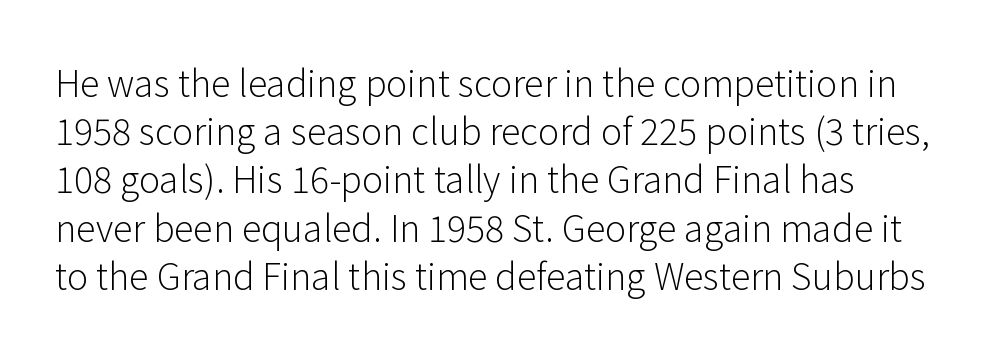
{"serif": "no", "italic": "no", "bold": "no", "weight": "light", "width": "normal", "stroke_contrast": "low", "x_height": "medium", "monospaced": "no", "underline": "no", "line_spacing": "normal", "line_spacing_ratio": 1.34, "letter_spacing": "normal", "letter_spacing_em": 0.0, "glyph_px": 36}
